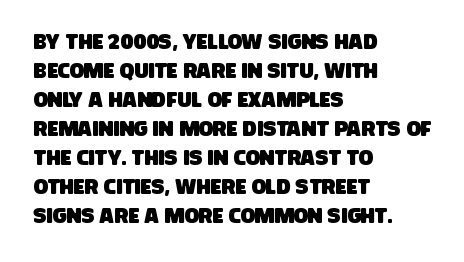
{"underline": "no", "align": "left", "line_spacing": "normal", "line_spacing_ratio": 1.38, "letter_spacing": "normal", "letter_spacing_em": 0.0, "glyph_px": 21}
